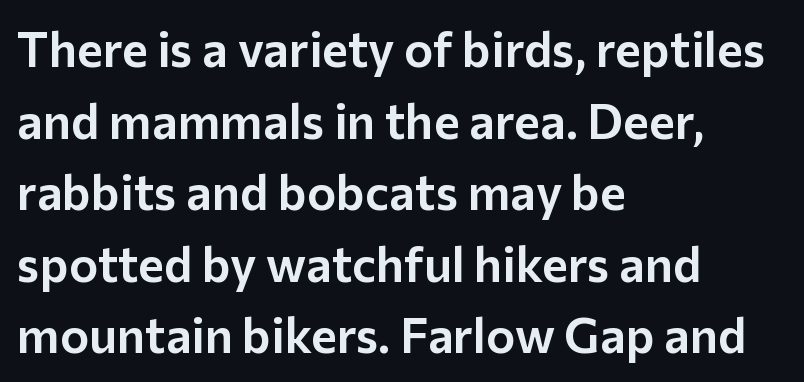
The image shows 49 px sans-serif type, upright; set left-aligned, normal line spacing (1.46x), normal letter spacing, not underlined; low stroke contrast and a medium x-height.
